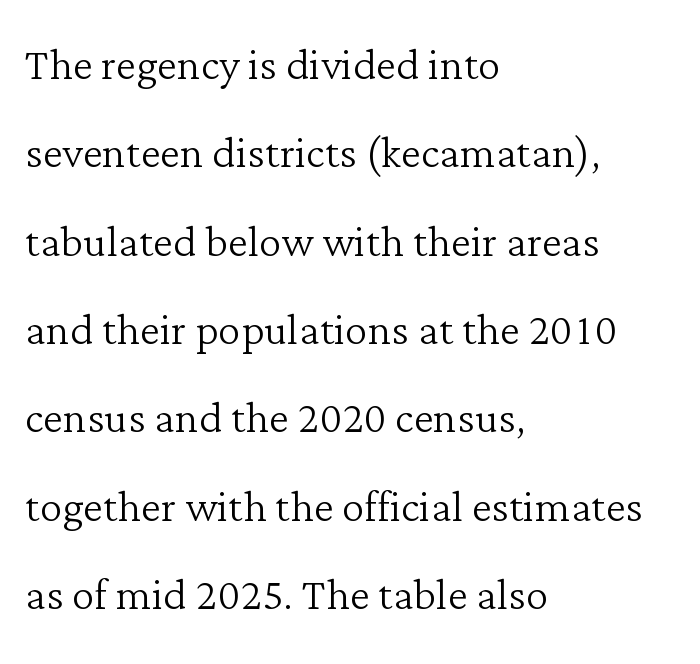
Each line starts at the same left margin while the right side varies. Nobody touched the tracking dial on this one. Ordinary non-slanted type is in use. Character widths vary here, with narrow letters taking less room than wide ones.
